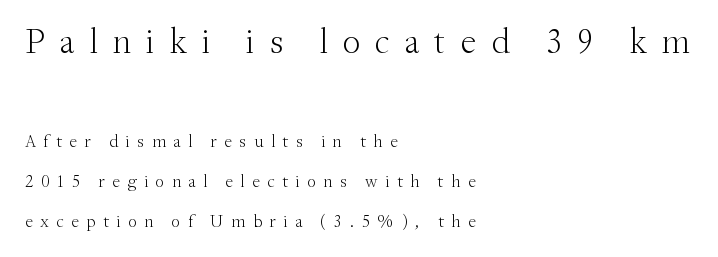
{"serif": "yes", "italic": "no", "bold": "no", "weight": "light", "width": "normal", "stroke_contrast": "medium", "x_height": "small", "monospaced": "no", "underline": "no", "align": "left", "line_spacing": "loose", "line_spacing_ratio": 2.21, "letter_spacing": "wide", "letter_spacing_em": 0.4, "larger_block": "first", "size_ratio": 2.0, "glyph_px": 36}
